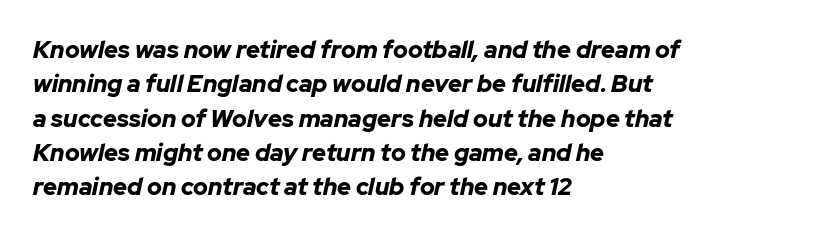
{"italic": "yes", "lean": "right", "slant_degrees": 12, "bold": "yes", "underline": "no", "align": "left", "line_spacing": "normal", "line_spacing_ratio": 1.43, "letter_spacing": "normal", "letter_spacing_em": 0.0, "glyph_px": 24}
